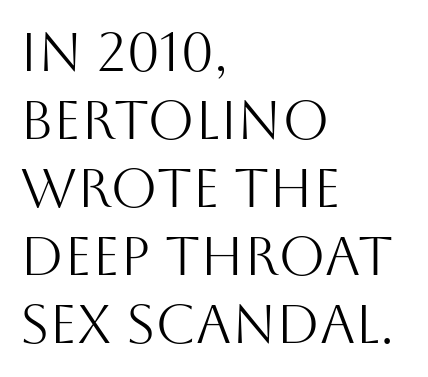
A typesetter would label this face a sans. The ragged edge is on the right, which tells us the setting is flush left. Heaviness? Minimal to ordinary, like unemphasized prose. Observe the ordinary spacing: letters are neighbours, not strangers. Does the lettering tilt? It doesn't — this is upright. Is this a fixed-width face? No — the glyphs have proportional, varying widths.
